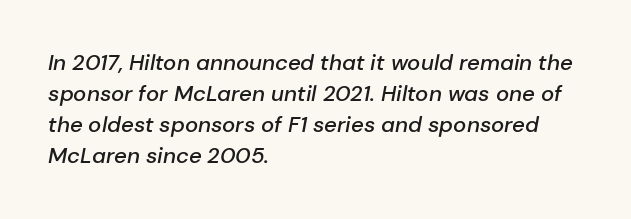
Left-aligned paragraph, ragged on the right. The whole block is typeset with a tilt. Summary of weight: moderately heavy, a semibold. Nobody drew a line under any word here.
